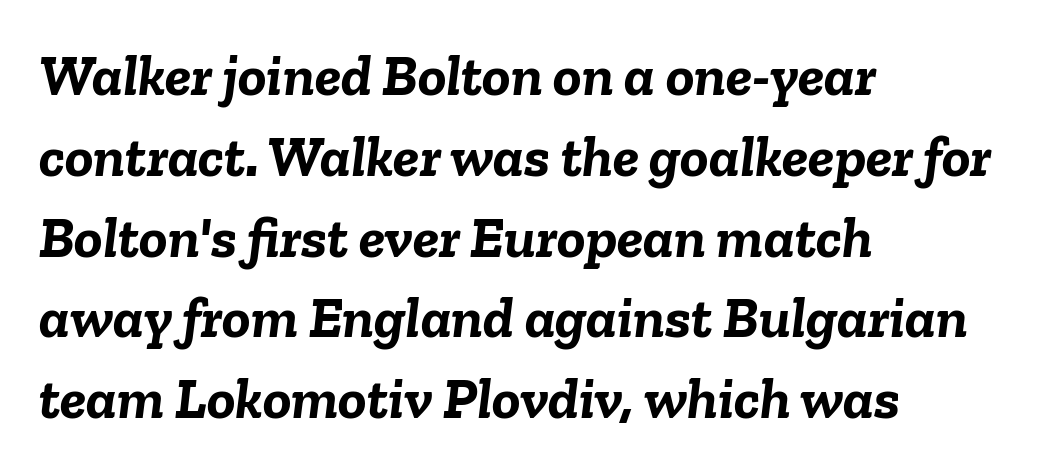
The image shows 59 px semibold type, italic (leaning right); set left-aligned, normal line spacing (1.37x), normal letter spacing, not underlined; low stroke contrast and a medium x-height.
